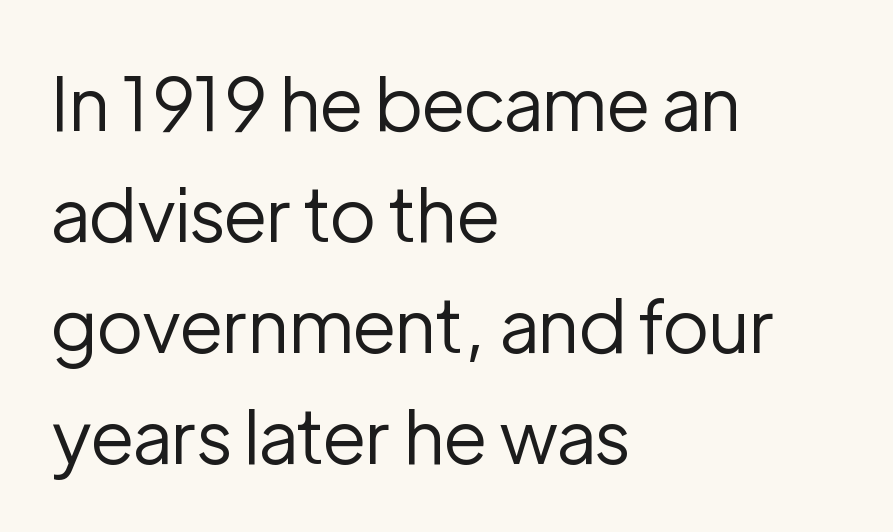
The image shows 74 px regular-weight sans-serif type, upright; set left-aligned, normal line spacing (1.5x), normal letter spacing, not underlined; low stroke contrast and a medium x-height.
